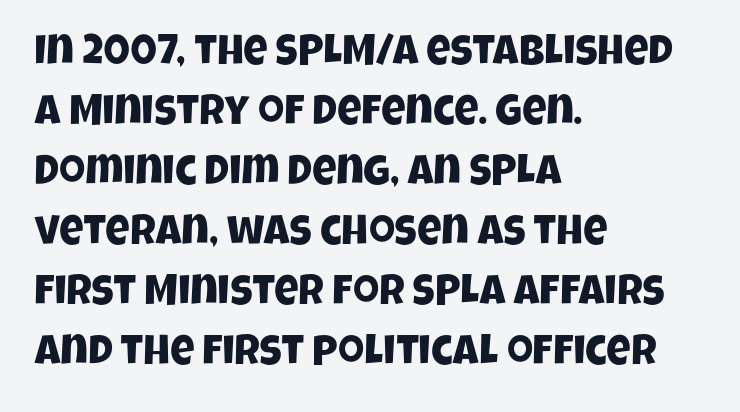
The image shows 42 px condensed sans-serif type; set left-aligned, normal line spacing (1.43x), normal letter spacing, not underlined; low stroke contrast and a large x-height.
